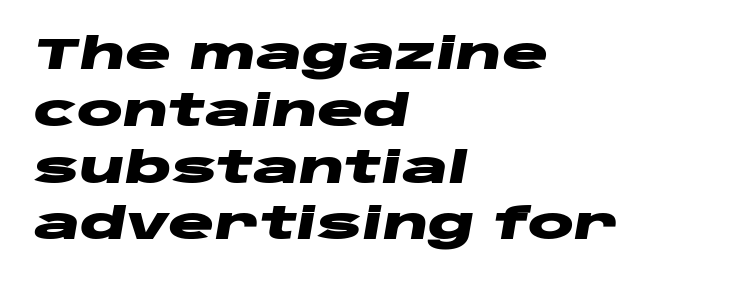
The image shows 43 px heavy, wide type, italic (leaning right); set left-aligned, normal line spacing (1.32x), normal letter spacing, not underlined; low stroke contrast and a large x-height.
